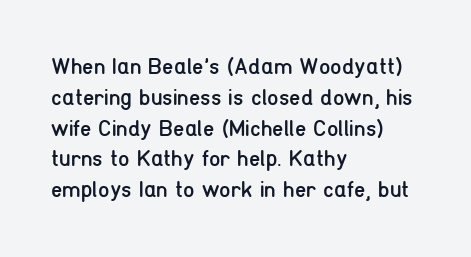
{"italic": "no", "bold": "no", "underline": "no", "align": "left", "line_spacing": "normal", "line_spacing_ratio": 1.34, "letter_spacing": "normal", "letter_spacing_em": 0.0, "glyph_px": 23}
